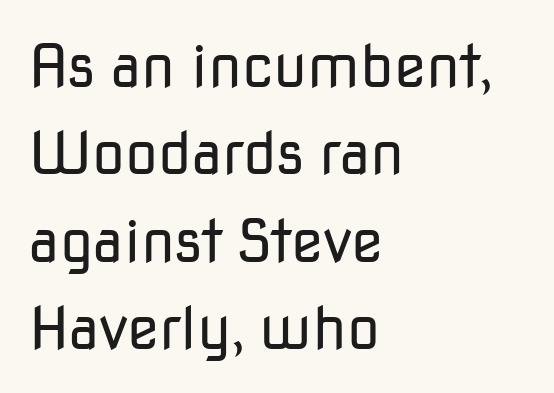
The image shows 59 px regular-weight sans-serif type, upright; set left-aligned, normal line spacing (1.48x), normal letter spacing, not underlined; low stroke contrast and a medium x-height.
